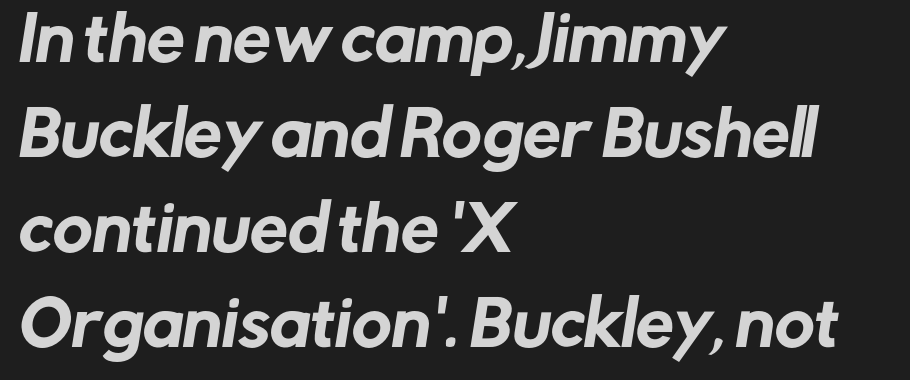
{"serif": "no", "width": "normal", "stroke_contrast": "low", "x_height": "medium", "monospaced": "no", "underline": "no", "align": "left", "line_spacing": "normal", "line_spacing_ratio": 1.56, "letter_spacing": "normal", "letter_spacing_em": 0.0, "glyph_px": 61}
